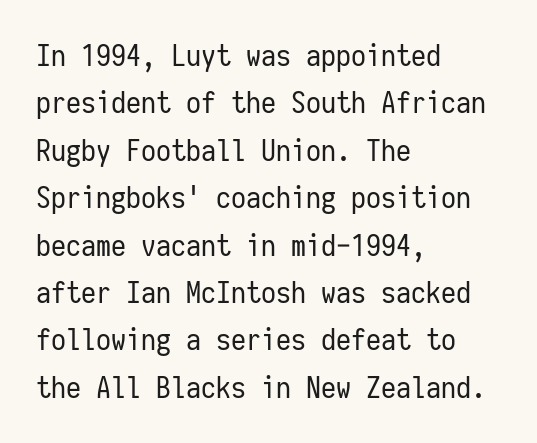
The image shows 30 px regular-weight, condensed sans-serif type, upright, monospaced; set left-aligned, normal line spacing (1.58x), normal letter spacing, not underlined; low stroke contrast and a medium x-height.
